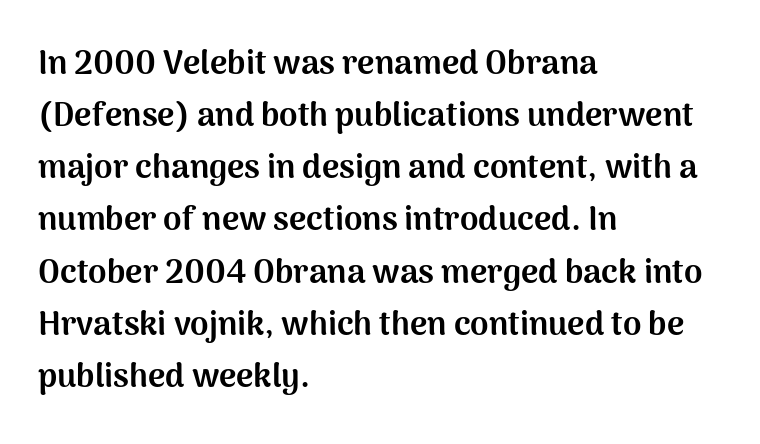
The image shows 33 px bold sans-serif type, upright; set left-aligned, normal line spacing (1.58x), normal letter spacing, not underlined; medium stroke contrast and a medium x-height.
